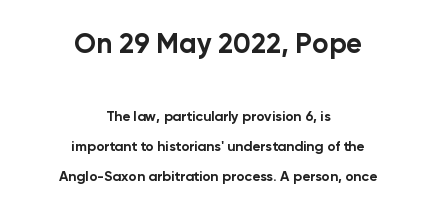
{"serif": "no", "italic": "no", "bold": "yes", "weight": "bold", "width": "normal", "stroke_contrast": "low", "x_height": "medium", "monospaced": "no", "underline": "no", "align": "center", "line_spacing": "loose", "line_spacing_ratio": 2.14, "letter_spacing": "normal", "letter_spacing_em": 0.0, "larger_block": "first", "size_ratio": 2.0, "glyph_px": 28}
